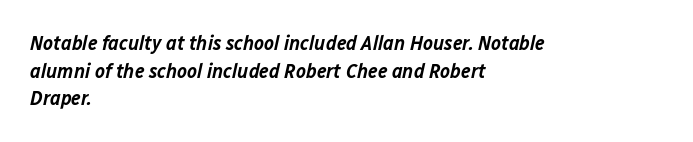
Q: Is the text bold? A: Semi-bold.
Q: Is the text italic (slanted)? A: Yes, it leans right by about 12 degrees.
Q: Is the text underlined? A: No.
Q: How is the paragraph aligned? A: Left-aligned.
Q: Is the spacing between letters normal or unusually wide? A: Normal.
Q: Is the spacing between lines tight, normal or loose? A: Normal.
